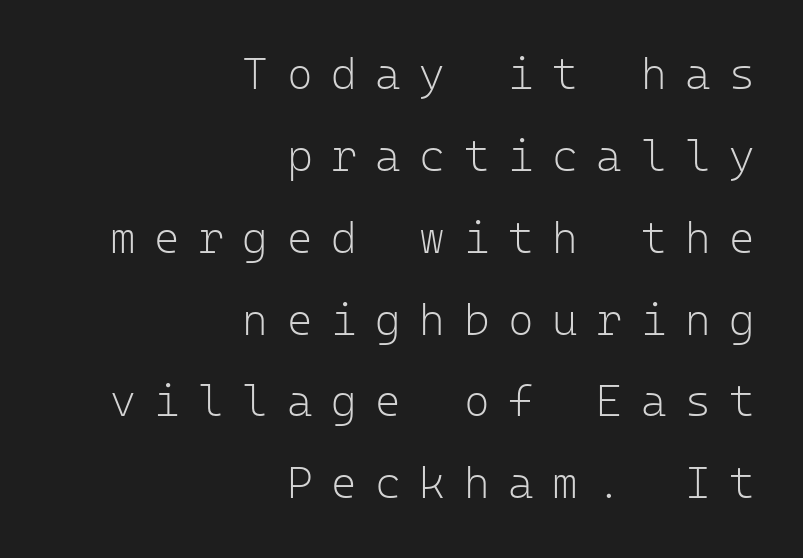
{"serif": "no", "italic": "no", "bold": "no", "weight": "light", "width": "normal", "stroke_contrast": "low", "x_height": "medium", "monospaced": "yes", "underline": "no", "align": "right", "line_spacing_ratio": 1.86, "letter_spacing": "wide", "letter_spacing_em": 0.42, "glyph_px": 44}
